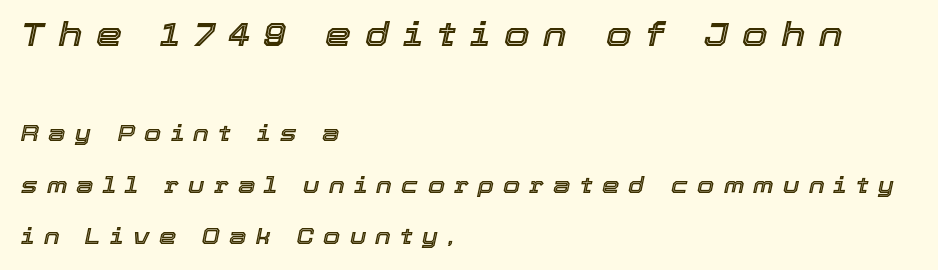
Notice the wide empty band between every row — that's loose leading. Left-aligned paragraph, ragged on the right. The designer gave the opening block more size than the closing block. Descenders are the only things crossing below the line.
